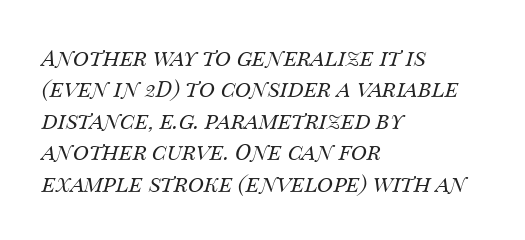
The image shows 22 px text type, italic (leaning right); set left-aligned, normal line spacing (1.43x), normal letter spacing, not underlined.
